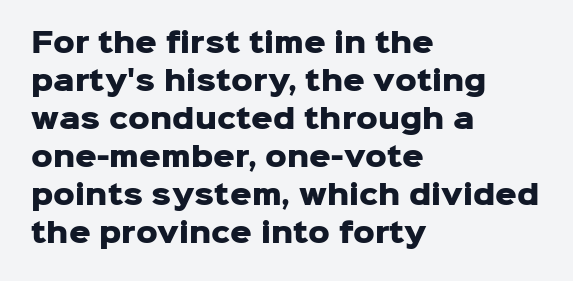
Nothing unusual about the tracking: characters are spaced as the font intends. Glance below the letters and you will spot only blank space. Designer's note — italics off, roman on. Alignment: flush left.
